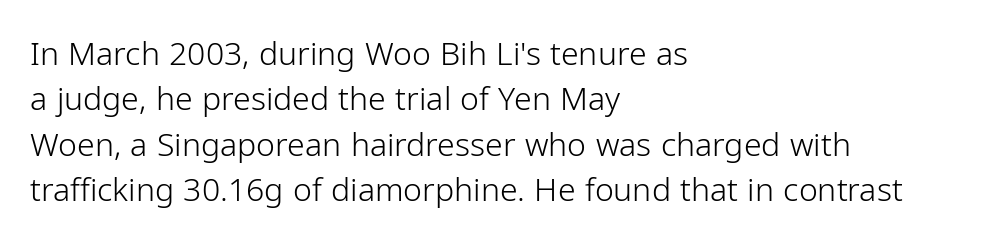
Q: Is the text bold? A: No.
Q: Is the text italic (slanted)? A: No, it is upright.
Q: Is the typeface a serif or a sans-serif typeface? A: Sans-serif.
Q: Is the text underlined? A: No.
Q: How is the paragraph aligned? A: Left-aligned.
Q: Is the spacing between letters normal or unusually wide? A: Normal.
Q: Is the spacing between lines tight, normal or loose? A: Normal.
Q: Width (condensed, normal, or wide)? A: Normal.
Q: Stroke contrast? A: Low.
Q: x-height? A: Medium.
Q: Monospaced? A: No.
